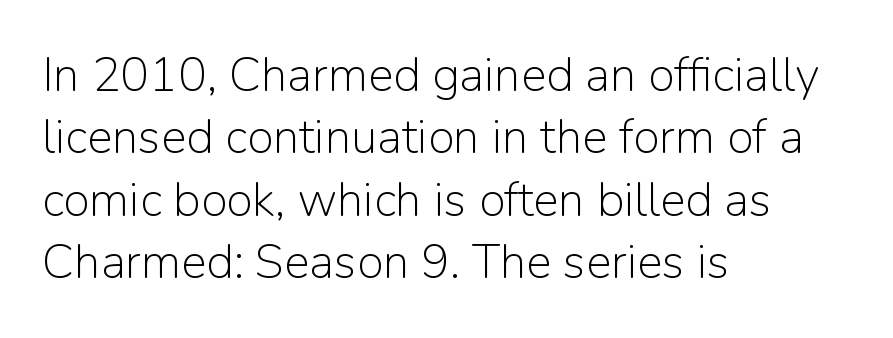
Q: Is the text bold? A: No.
Q: Is the text italic (slanted)? A: No, it is upright.
Q: Is the typeface a serif or a sans-serif typeface? A: Sans-serif.
Q: Is the text underlined? A: No.
Q: How is the paragraph aligned? A: Left-aligned.
Q: Is the spacing between letters normal or unusually wide? A: Normal.
Q: Is the spacing between lines tight, normal or loose? A: Normal.
Q: Width (condensed, normal, or wide)? A: Normal.
Q: Stroke contrast? A: Low.
Q: x-height? A: Medium.
Q: Monospaced? A: No.
